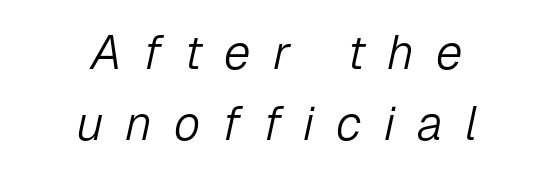
{"italic": "yes", "lean": "right", "slant_degrees": 12, "bold": "no", "weight": "light", "width": "normal", "stroke_contrast": "low", "x_height": "medium", "monospaced": "no", "underline": "no", "align": "center", "line_spacing": "normal", "line_spacing_ratio": 1.47, "letter_spacing": "wide", "letter_spacing_em": 0.46, "glyph_px": 48}
